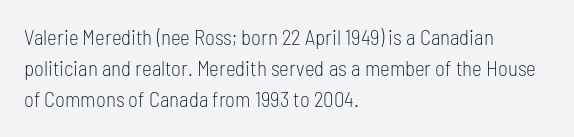
{"italic": "no", "bold": "no", "underline": "no", "align": "left", "line_spacing": "normal", "line_spacing_ratio": 1.48, "letter_spacing": "normal", "letter_spacing_em": 0.0, "glyph_px": 21}
